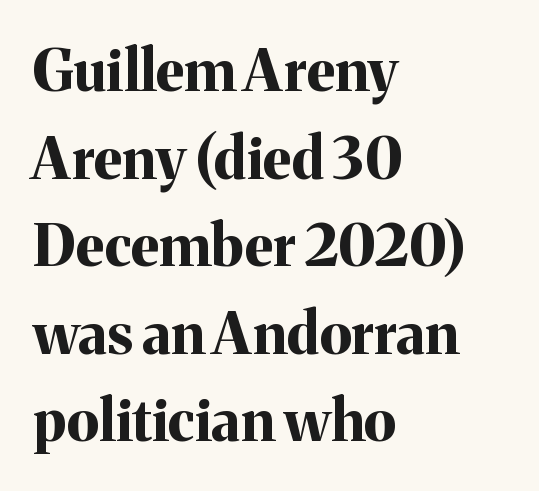
Inter-character spacing is left at the font's built-in metrics. The rendering uses natural spacing where letterforms have individual widths. Ascenders rise straight up at ninety degrees. Descenders are the only things crossing below the line.
